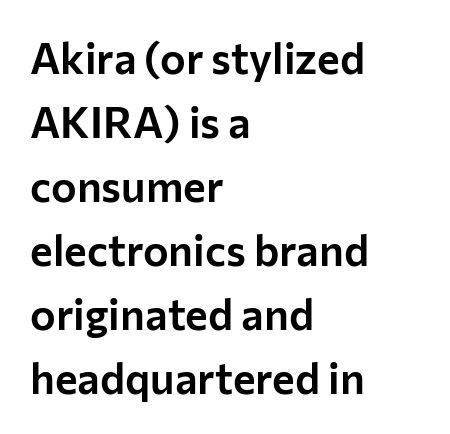
Q: Is the text italic (slanted)? A: No, it is upright.
Q: Is the typeface a serif or a sans-serif typeface? A: Sans-serif.
Q: Is the text underlined? A: No.
Q: How is the paragraph aligned? A: Left-aligned.
Q: Is the spacing between letters normal or unusually wide? A: Normal.
Q: Is the spacing between lines tight, normal or loose? A: Normal.
Q: Width (condensed, normal, or wide)? A: Normal.
Q: Stroke contrast? A: Low.
Q: x-height? A: Medium.
Q: Monospaced? A: No.
